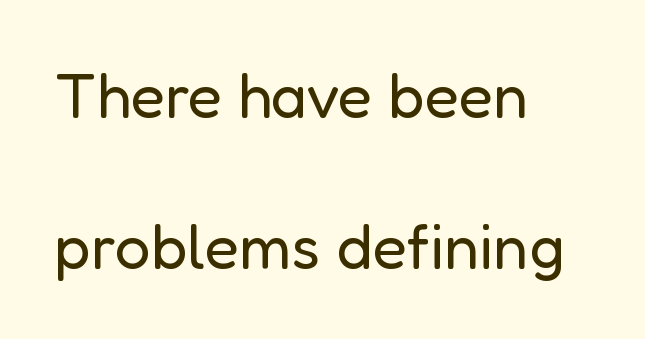
Q: Is the text bold? A: No.
Q: Is the text italic (slanted)? A: No, it is upright.
Q: Is the typeface a serif or a sans-serif typeface? A: Sans-serif.
Q: Is the text underlined? A: No.
Q: How is the paragraph aligned? A: Left-aligned.
Q: Is the spacing between letters normal or unusually wide? A: Normal.
Q: Is the spacing between lines tight, normal or loose? A: Loose.
Q: Width (condensed, normal, or wide)? A: Normal.
Q: Stroke contrast? A: Low.
Q: x-height? A: Medium.
Q: Monospaced? A: No.
